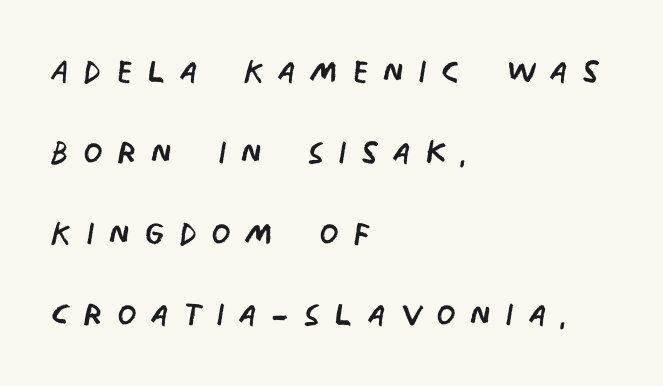
Serifs: no, the terminals of the letterforms are clean. A typesetter would call this proportional, since set widths differ per character. The foot of each line stays bare and open. Honestly, the letter spacing is so wide it's the main thing you notice. Teacher's note: observe the even left margin — that is flush-left alignment. The cut favours lightness, reaching ordinary text weight at its darkest.
